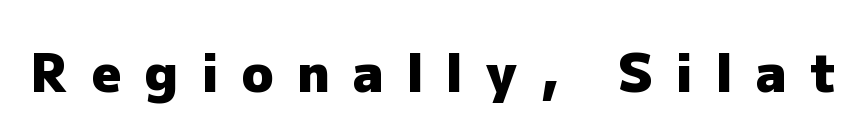
The image shows 52 px heavy sans-serif type, upright; set unusually wide letter spacing (+0.45 em), not underlined; low stroke contrast and a medium x-height.
